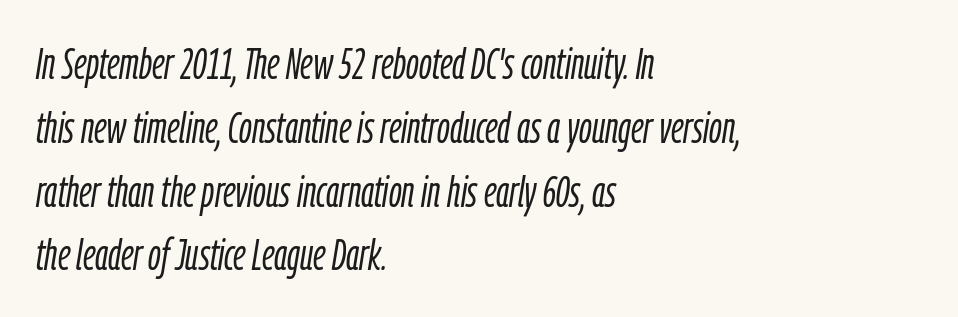
What's the leading like? Ordinary, nothing unusual. Think of a printed novel: that variable character pitch is what you see here. Unbolded letterforms with no extra heft. Honestly, the letter spacing is just normal — you wouldn't notice it. The text carries the slant typical of an italic or oblique font. Descenders are the only things crossing below the line.
